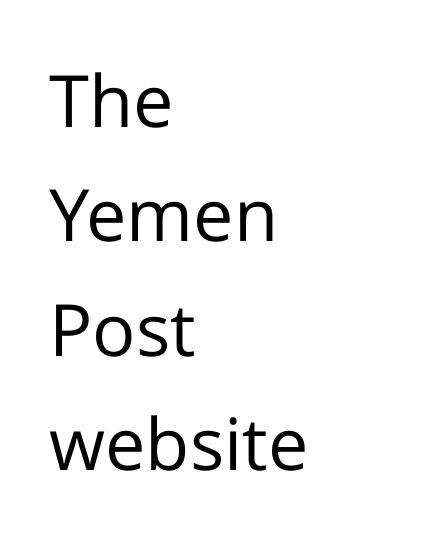
Q: Is the text bold? A: No.
Q: Is the text italic (slanted)? A: No, it is upright.
Q: Is the typeface a serif or a sans-serif typeface? A: Sans-serif.
Q: Is the text underlined? A: No.
Q: How is the paragraph aligned? A: Left-aligned.
Q: Is the spacing between letters normal or unusually wide? A: Normal.
Q: Is the spacing between lines tight, normal or loose? A: Normal.
Q: Width (condensed, normal, or wide)? A: Normal.
Q: Stroke contrast? A: Low.
Q: x-height? A: Medium.
Q: Monospaced? A: No.
